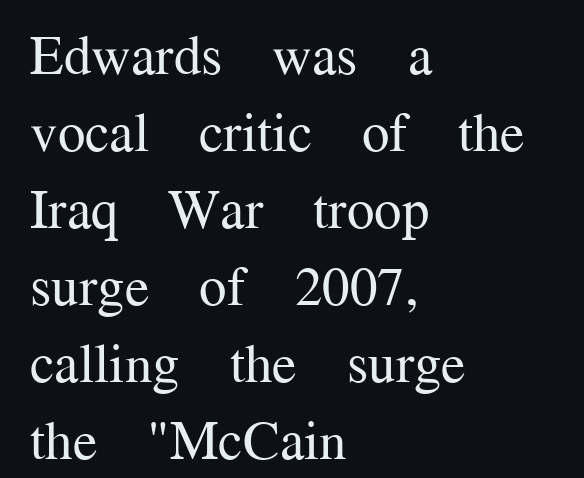
The image shows 55 px regular-weight serif type, upright; set left-aligned, normal line spacing (1.4x), normal letter spacing, not underlined; medium stroke contrast and a medium x-height.
